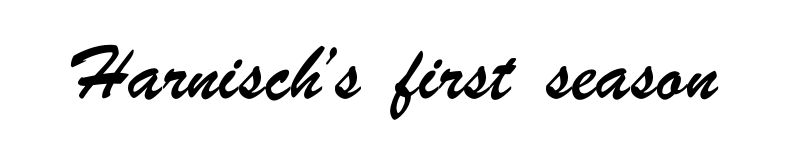
{"serif": "no", "width": "condensed", "stroke_contrast": "low", "x_height": "small", "monospaced": "no", "underline": "no", "letter_spacing": "normal", "letter_spacing_em": 0.0, "glyph_px": 34}
